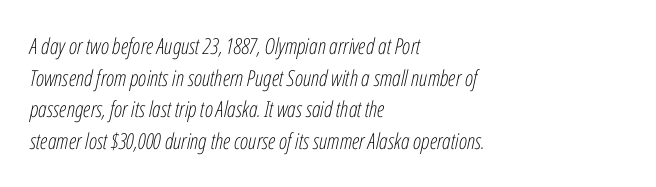
{"italic": "yes", "lean": "right", "slant_degrees": 12, "bold": "no", "underline": "no", "align": "left", "line_spacing": "normal", "line_spacing_ratio": 1.44, "letter_spacing": "normal", "letter_spacing_em": 0.0, "glyph_px": 22}
